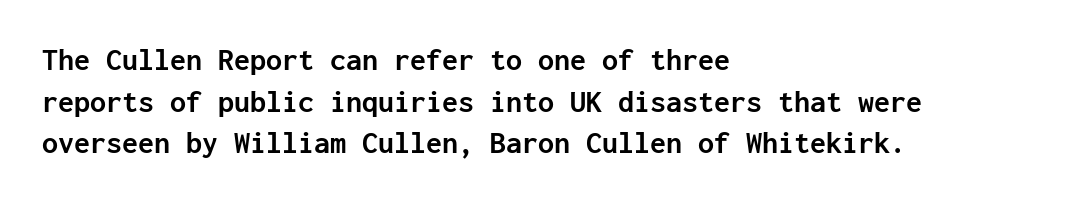
{"serif": "no", "italic": "no", "bold": "yes", "weight": "semibold", "width": "normal", "stroke_contrast": "low", "x_height": "medium", "monospaced": "yes", "underline": "no", "align": "left", "line_spacing": "normal", "line_spacing_ratio": 1.3, "letter_spacing": "normal", "letter_spacing_em": 0.0, "glyph_px": 32}
